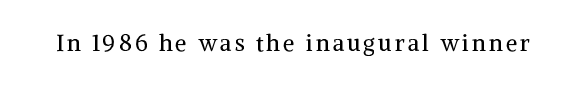
The image shows 23 px text type, upright; set not underlined.
